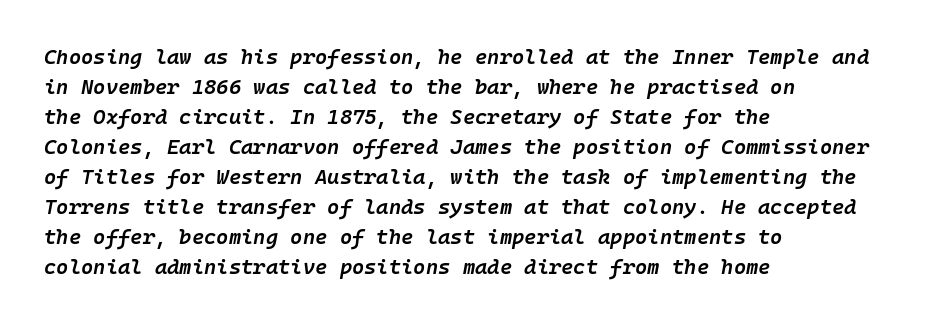
Q: Is the text bold? A: Semi-bold.
Q: Is the text italic (slanted)? A: Yes, it leans right by about 10 degrees.
Q: Is the text underlined? A: No.
Q: How is the paragraph aligned? A: Left-aligned.
Q: Is the spacing between letters normal or unusually wide? A: Normal.
Q: Is the spacing between lines tight, normal or loose? A: Normal.
